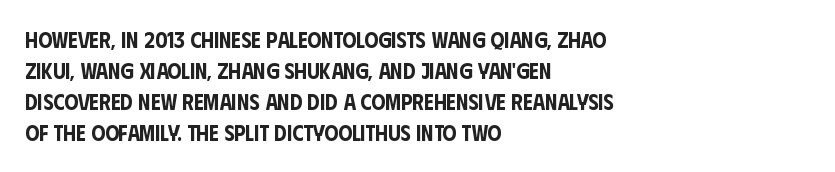
Q: Is the text italic (slanted)? A: No, it is upright.
Q: Is the text underlined? A: No.
Q: How is the paragraph aligned? A: Left-aligned.
Q: Is the spacing between letters normal or unusually wide? A: Normal.
Q: Is the spacing between lines tight, normal or loose? A: Normal.
